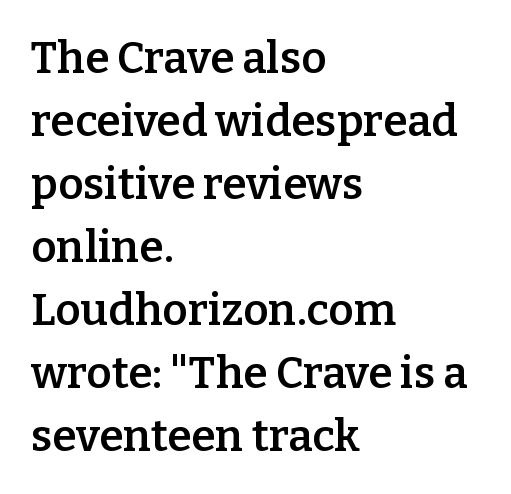
Q: Is the text bold? A: Semi-bold.
Q: Is the text italic (slanted)? A: No, it is upright.
Q: Is the typeface a serif or a sans-serif typeface? A: Serif.
Q: Is the text underlined? A: No.
Q: How is the paragraph aligned? A: Left-aligned.
Q: Is the spacing between letters normal or unusually wide? A: Normal.
Q: Is the spacing between lines tight, normal or loose? A: Normal.
Q: Width (condensed, normal, or wide)? A: Normal.
Q: Stroke contrast? A: Low.
Q: x-height? A: Medium.
Q: Monospaced? A: No.
